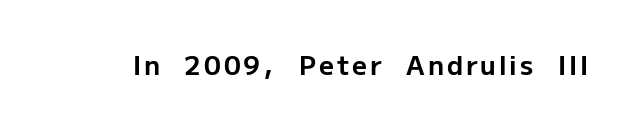
Q: Is the text bold? A: Yes.
Q: Is the text italic (slanted)? A: No, it is upright.
Q: Is the text underlined? A: No.
